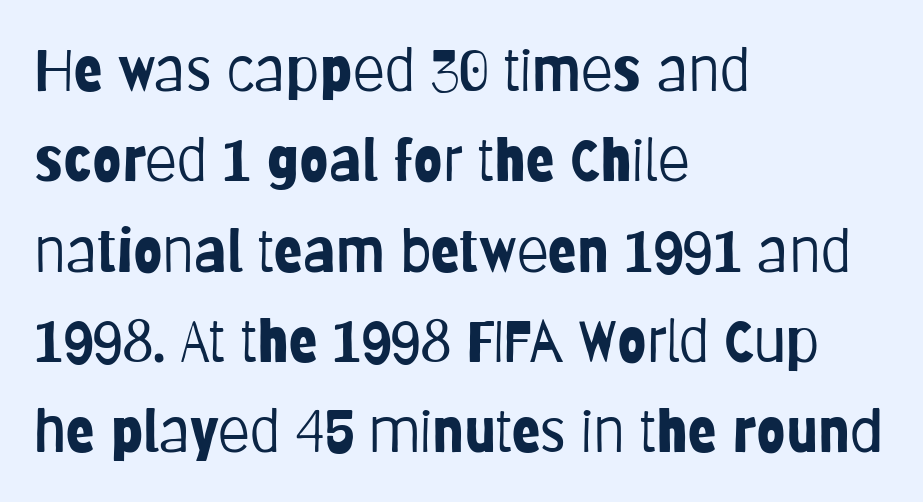
Each word holds together tightly as a unit, with standard inter-letter gaps. You can tell it's not italic because the verticals are truly vertical. Spacing verdict: proportional, widths tailored to each character. Vertically, the passage feels balanced, rows spaced as you'd expect.
